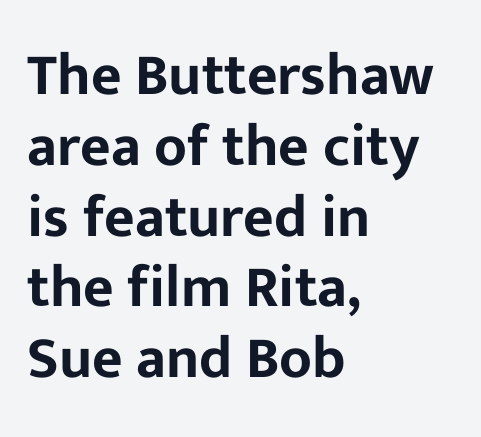
Q: Is the text italic (slanted)? A: No, it is upright.
Q: Is the typeface a serif or a sans-serif typeface? A: Sans-serif.
Q: Is the text underlined? A: No.
Q: How is the paragraph aligned? A: Left-aligned.
Q: Is the spacing between letters normal or unusually wide? A: Normal.
Q: Width (condensed, normal, or wide)? A: Normal.
Q: Stroke contrast? A: Low.
Q: x-height? A: Medium.
Q: Monospaced? A: No.
